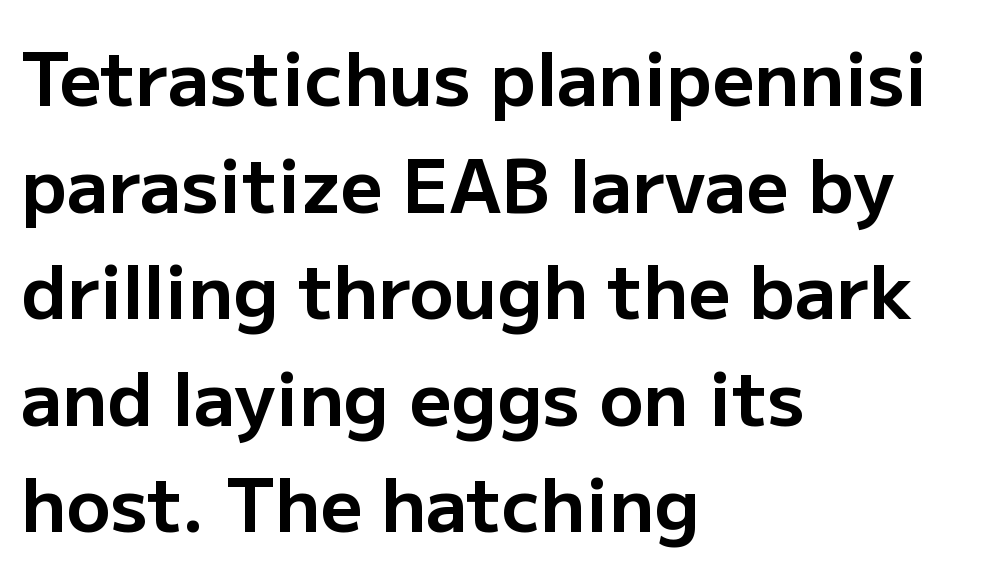
{"serif": "no", "italic": "no", "bold": "yes", "weight": "bold", "width": "normal", "stroke_contrast": "low", "x_height": "medium", "monospaced": "no", "underline": "no", "align": "left", "line_spacing": "normal", "line_spacing_ratio": 1.46, "letter_spacing": "normal", "letter_spacing_em": 0.0, "glyph_px": 73}
